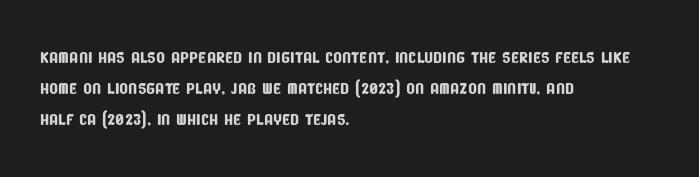
Spacing between characters is what you'd get straight out of the box. Evenly set lines give the paragraph a standard silhouette. Clear beneath every line of the passage. These lines are set flush left with a ragged right edge.
